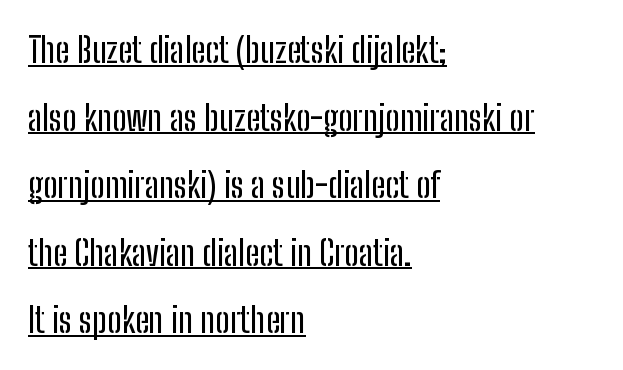
Horizontal alignment here is leftward, the default for most running prose. The rendered words wear a rule along their underside. Whoever set this chose breathing room over compactness in the vertical rhythm. Is this a fixed-width face? No — the glyphs have proportional, varying widths. Compared with typical body copy, the letter spacing here is the same.
